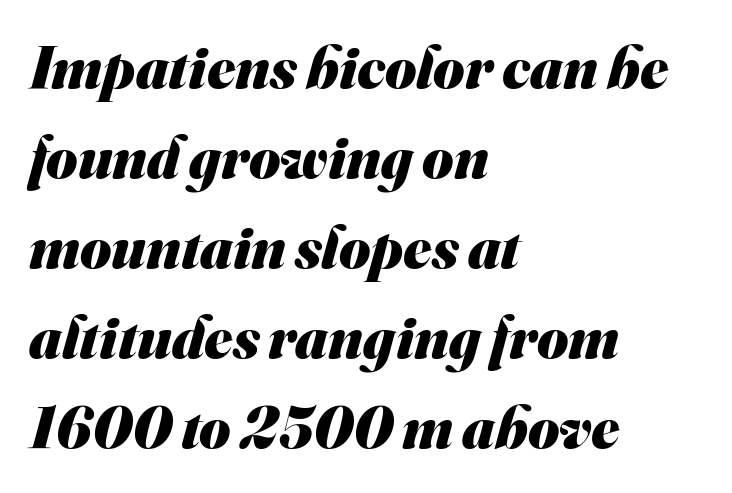
Q: Is the text bold? A: Yes.
Q: Is the typeface a serif or a sans-serif typeface? A: Sans-serif.
Q: Is the text underlined? A: No.
Q: How is the paragraph aligned? A: Left-aligned.
Q: Is the spacing between letters normal or unusually wide? A: Normal.
Q: Is the spacing between lines tight, normal or loose? A: Normal.
Q: Width (condensed, normal, or wide)? A: Normal.
Q: Stroke contrast? A: Medium.
Q: x-height? A: Small.
Q: Monospaced? A: No.
